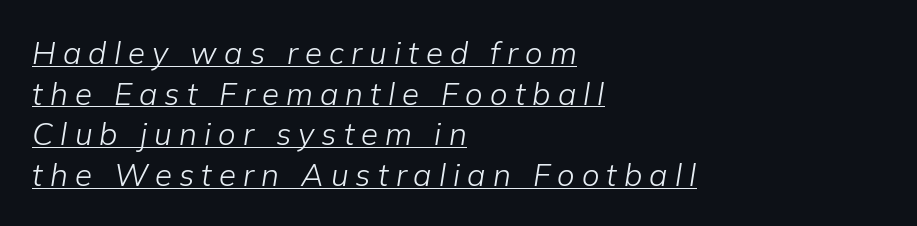
Here the glyphs are tracked loosely, breaking word shapes into spaced letters. Stems and bowls with no extra thickness — not bold. The whole block is typeset with a tilt. The letters advance in unequal steps, a hallmark of proportional type. Horizontally, the lines are justified to the leading edge only.
